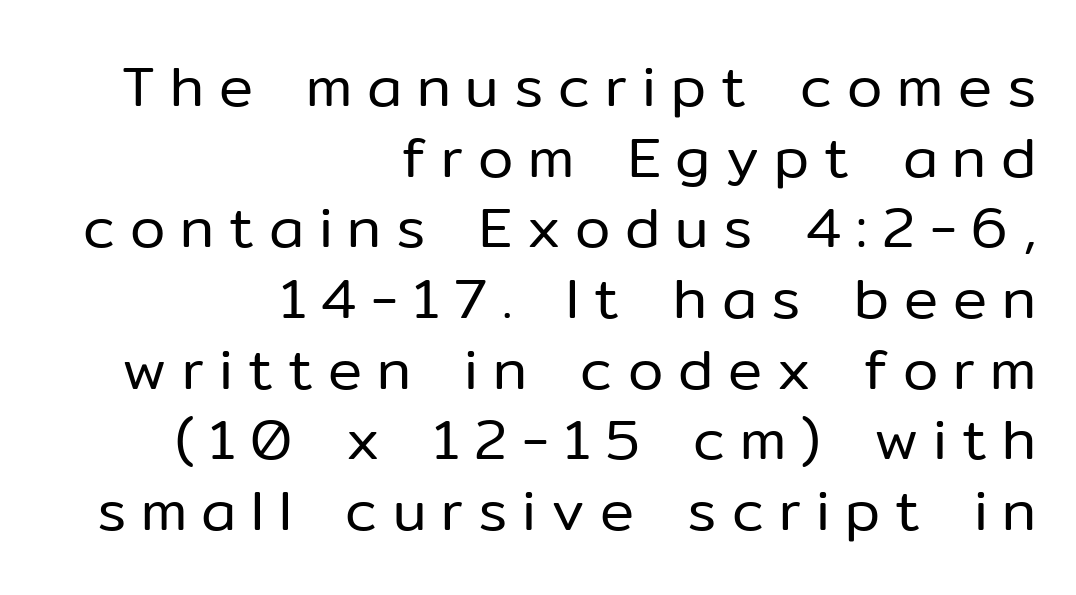
{"serif": "no", "italic": "no", "bold": "no", "weight": "regular", "width": "normal", "stroke_contrast": "low", "x_height": "medium", "monospaced": "no", "underline": "no", "align": "right", "line_spacing_ratio": 1.24, "letter_spacing": "wide", "letter_spacing_em": 0.26, "glyph_px": 57}
